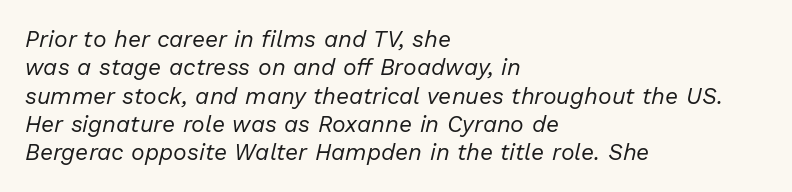
{"italic": "yes", "lean": "right", "slant_degrees": 13, "bold": "no", "underline": "no", "align": "left", "line_spacing_ratio": 1.23, "letter_spacing": "normal", "letter_spacing_em": 0.0, "glyph_px": 23}
